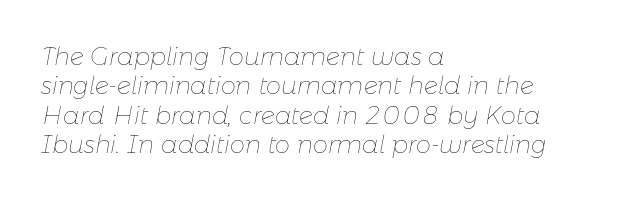
Characters are canted at an angle relative to the baseline's perpendicular. This rendering leaves character spacing at its baseline value. The space beneath each line is pristine and unruled. Teacher's note: observe the even left margin — that is flush-left alignment. The strokes carry an ordinary text weight at most.
